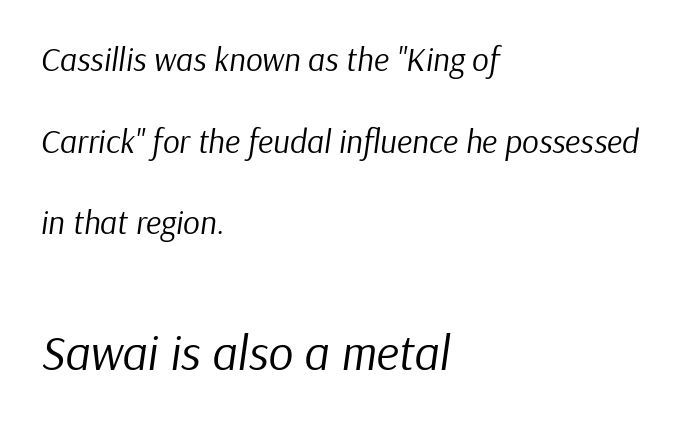
A typesetter would call this proportional, since set widths differ per character. The rag falls on the right side of this text block. Check under the words: just untouched page. Small over large — that's the arrangement of the two blocks here.
